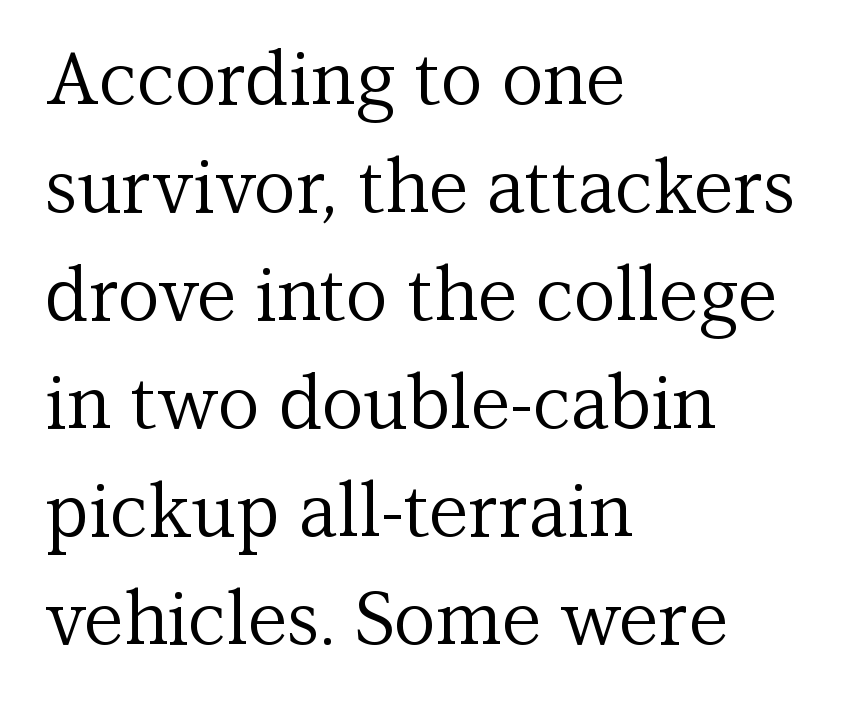
The image shows 73 px regular-weight serif type, upright; set left-aligned, normal line spacing (1.48x), normal letter spacing, not underlined; medium stroke contrast and a medium x-height.
